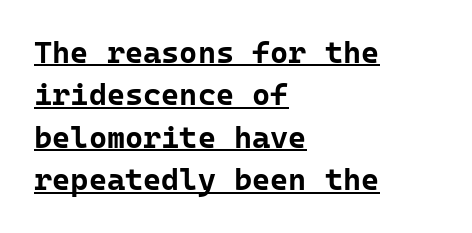
The image shows 31 px bold sans-serif type, upright, monospaced; set left-aligned, normal line spacing (1.37x), normal letter spacing, underlined; low stroke contrast and a medium x-height.
